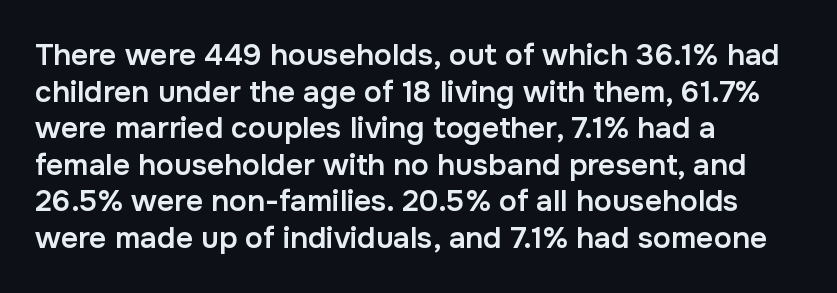
The horizontal fit of the characters is conventional and even. Stroke terminals: plain, sans-serif. Is this a fixed-width face? No — the glyphs have proportional, varying widths. Upright lettering throughout. The rendering anchors every line to the left-hand side.
